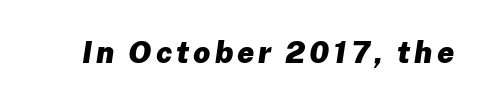
Q: Is the text bold? A: Yes.
Q: Is the text italic (slanted)? A: Yes, it leans right by about 8 degrees.
Q: Is the text underlined? A: No.
Q: Width (condensed, normal, or wide)? A: Normal.
Q: Stroke contrast? A: Low.
Q: x-height? A: Medium.
Q: Monospaced? A: No.
